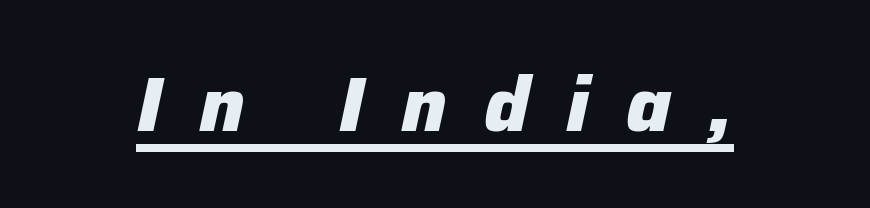
{"italic": "yes", "lean": "right", "slant_degrees": 12, "bold": "yes", "weight": "heavy", "width": "normal", "stroke_contrast": "low", "x_height": "medium", "monospaced": "no", "underline": "yes", "letter_spacing": "wide", "letter_spacing_em": 0.48, "glyph_px": 77}
